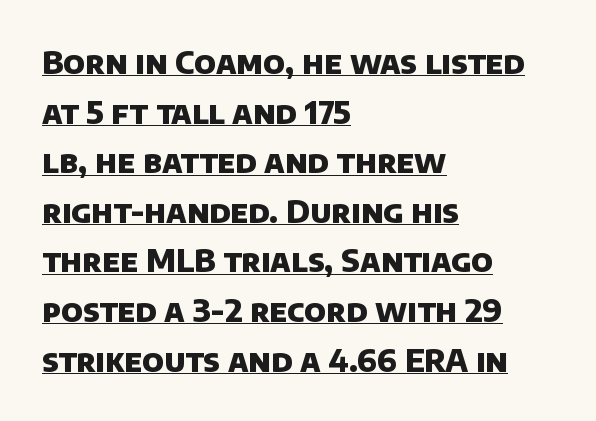
{"serif": "no", "bold": "yes", "weight": "heavy", "width": "normal", "stroke_contrast": "low", "x_height": "large", "monospaced": "no", "underline": "yes", "align": "left", "line_spacing": "normal", "line_spacing_ratio": 1.6, "letter_spacing": "normal", "letter_spacing_em": 0.0, "glyph_px": 31}
